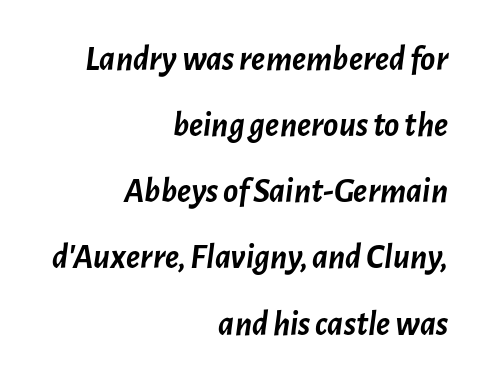
In terms of letterspacing, this is plain default setting. Short and long lines alike share a common ending point at right. Emphasis by weight is at full strength: bold. The glyphs look as if they've been sheared to an angle. Do the characters align in a grid? No, the font is proportional. Decoration check: the copy has no underline.
